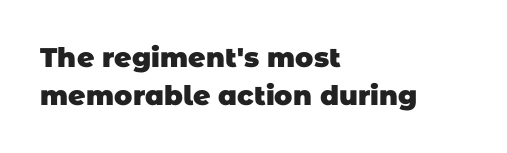
Q: Is the text bold? A: Yes.
Q: Is the text underlined? A: No.
Q: How is the paragraph aligned? A: Left-aligned.
Q: Is the spacing between letters normal or unusually wide? A: Normal.
Q: Is the spacing between lines tight, normal or loose? A: Normal.
